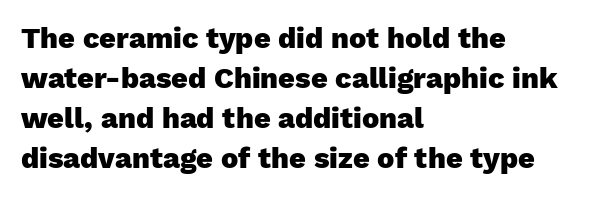
The image shows 29 px heavy sans-serif type, upright; set left-aligned, normal line spacing (1.38x), normal letter spacing, not underlined; low stroke contrast and a medium x-height.
